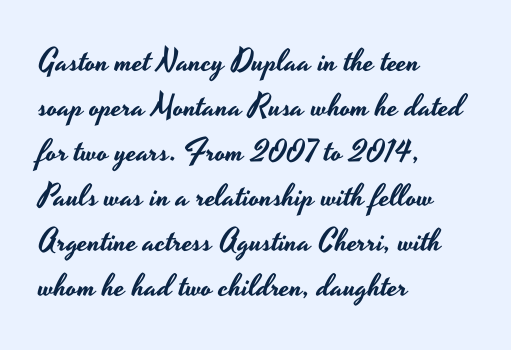
Q: Is the text italic (slanted)? A: Yes.
Q: Is the typeface a serif or a sans-serif typeface? A: Sans-serif.
Q: Is the text underlined? A: No.
Q: How is the paragraph aligned? A: Left-aligned.
Q: Is the spacing between letters normal or unusually wide? A: Normal.
Q: Is the spacing between lines tight, normal or loose? A: Normal.
Q: Width (condensed, normal, or wide)? A: Wide.
Q: Stroke contrast? A: Low.
Q: x-height? A: Small.
Q: Monospaced? A: No.
